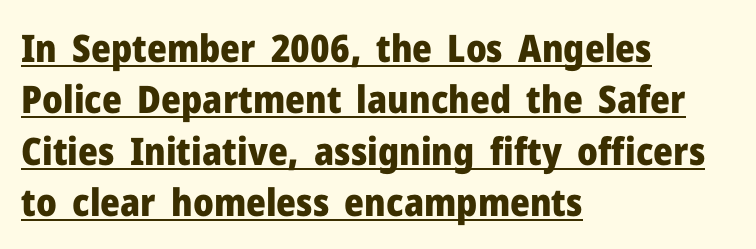
Quick note: not italic, upright. Observe the absence of serifs on each vertical stroke in this sample. Character widths vary here, with narrow letters taking less room than wide ones. Notice how descenders clear the ascenders below comfortably — that's standard leading. I'd describe the lettering as bold — thick and assertive. The rendered words wear a rule along their underside.
